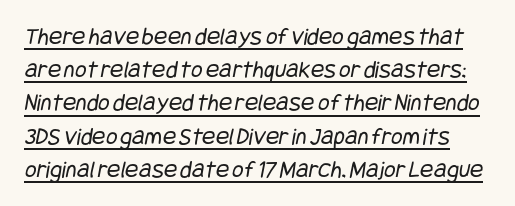
{"bold": "no", "underline": "yes", "line_spacing": "normal", "line_spacing_ratio": 1.33, "letter_spacing": "normal", "letter_spacing_em": 0.0, "glyph_px": 25}
